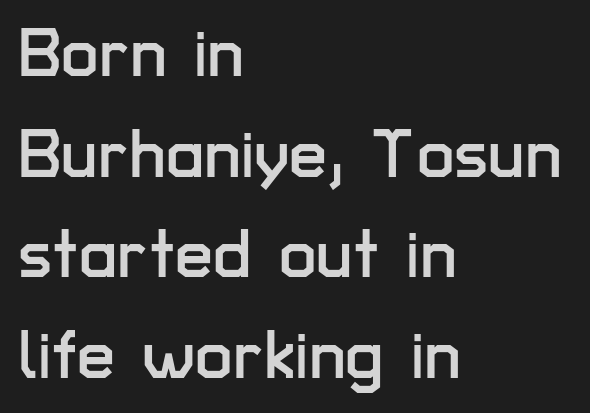
Here the designer chose a conventional face with non-uniform glyph widths. Grotesque or geometric, the face here clearly has no serifs. These lines are set flush left with a ragged right edge. The typography opts for an upright posture over an oblique one.
